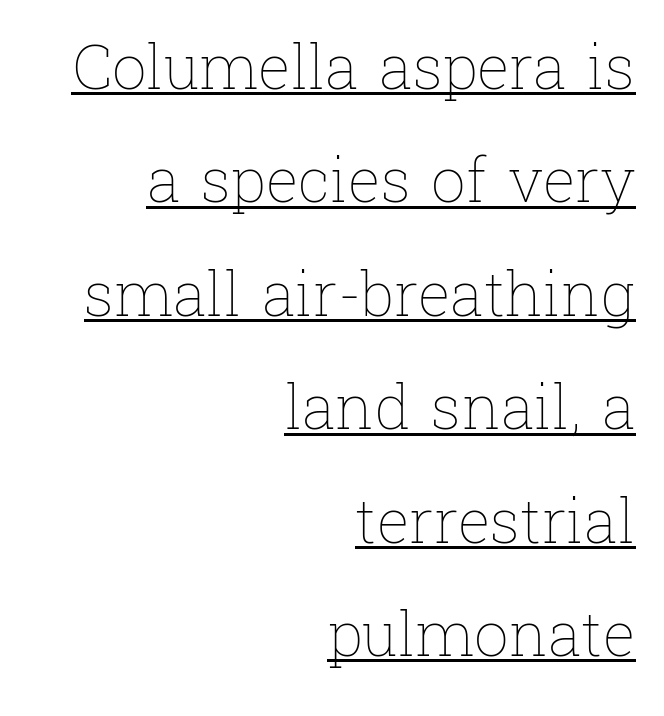
The image shows 61 px thin type, upright; set right-aligned, line spacing 1.86x, normal letter spacing, underlined; low stroke contrast and a medium x-height.
